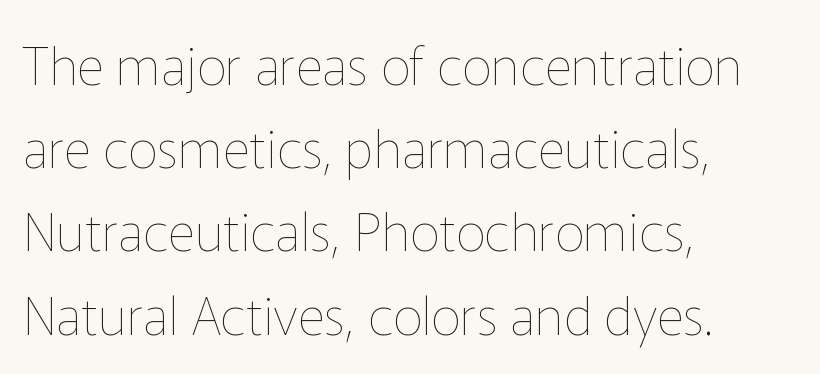
The image shows 53 px thin type, upright; set left-aligned, normal line spacing (1.57x), normal letter spacing, not underlined; low stroke contrast and a medium x-height.
